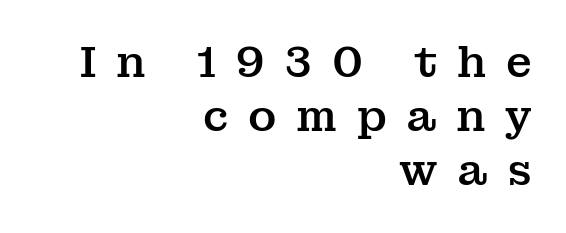
Short and long lines alike share a common ending point at right. Someone cranked the tracking dial way up on this one. The space between consecutive lines is moderate. This rendering features lettering with no underline.
